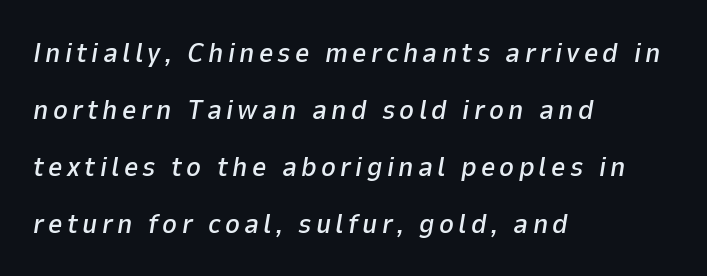
Leftover space on each line is placed entirely after the last word. The strip under each line holds only bare page. Regarding leading, the lines here are spaced well apart. The typography opts for an oblique posture over an upright one. Is this a fixed-width face? No — the glyphs have proportional, varying widths.
